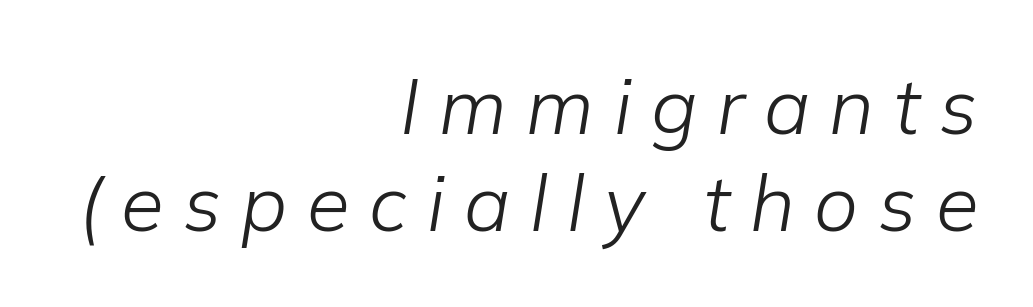
Regarding leading, the lines here are spaced in the standard way. Which margin do the lines hug? The right one — the left edge is uneven. The strip under each line holds only bare page. This sample has the flowing, uneven cadence of proportional lettering. Loose tracking; the words dissolve into strings of separated letters.
